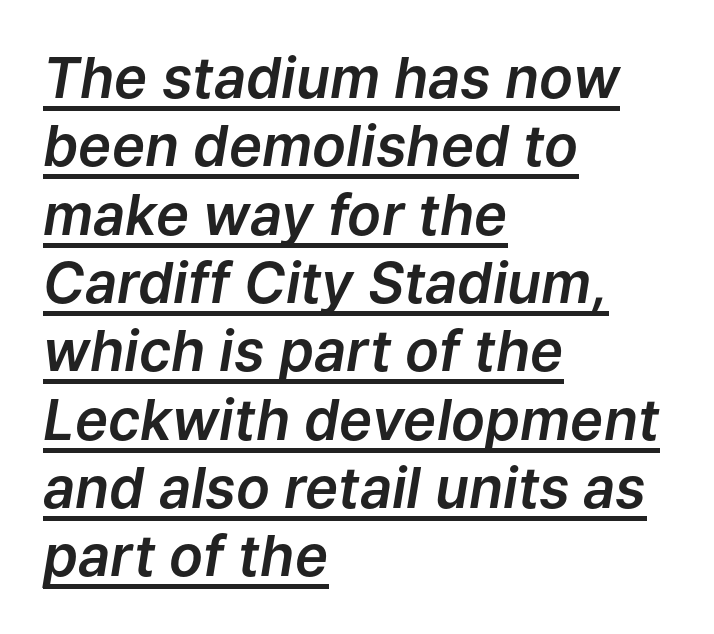
The image shows 56 px text type, italic (leaning right); set left-aligned, line spacing 1.22x, normal letter spacing, underlined; low stroke contrast and a medium x-height.
